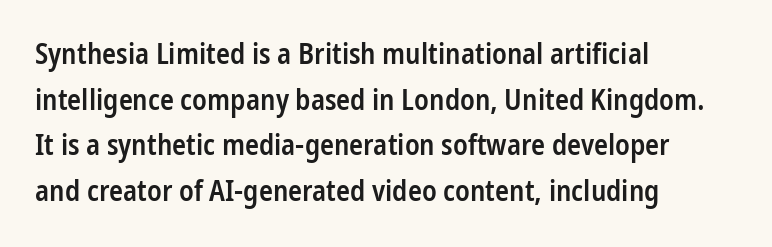
The image shows 29 px semibold, condensed sans-serif type, upright; set left-aligned, normal line spacing (1.57x), normal letter spacing, not underlined; low stroke contrast and a medium x-height.
